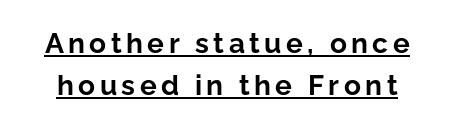
{"serif": "no", "italic": "no", "bold": "yes", "weight": "bold", "width": "normal", "stroke_contrast": "low", "x_height": "medium", "monospaced": "no", "underline": "yes", "line_spacing": "normal", "line_spacing_ratio": 1.51, "glyph_px": 28}
